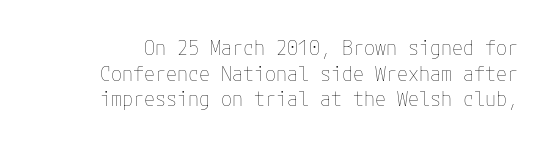
Nobody touched the tracking dial on this one. This sample keeps an unexceptional amount of space between lines. A typesetter would mark this as roman, not italic. No letter is thick-stroked: the sample isn't bold. Descenders hang freely into open space.
